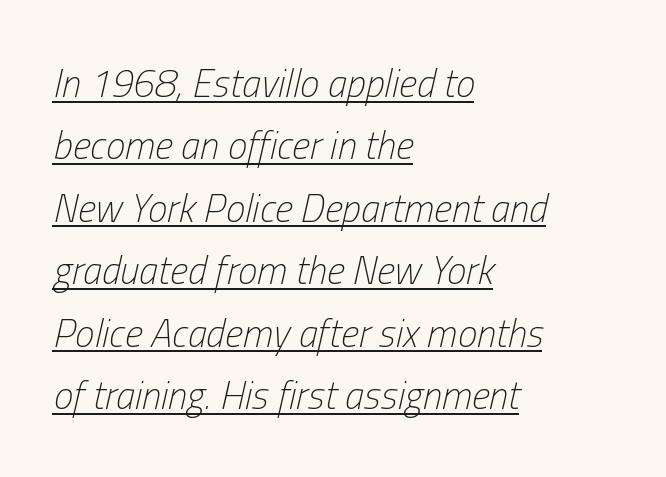
Q: Is the text bold? A: No.
Q: Is the text italic (slanted)? A: Yes, it leans right by about 13 degrees.
Q: Is the text underlined? A: Yes.
Q: How is the paragraph aligned? A: Left-aligned.
Q: Is the spacing between letters normal or unusually wide? A: Normal.
Q: Is the spacing between lines tight, normal or loose? A: Normal.
Q: Width (condensed, normal, or wide)? A: Condensed.
Q: Stroke contrast? A: Low.
Q: x-height? A: Medium.
Q: Monospaced? A: No.
